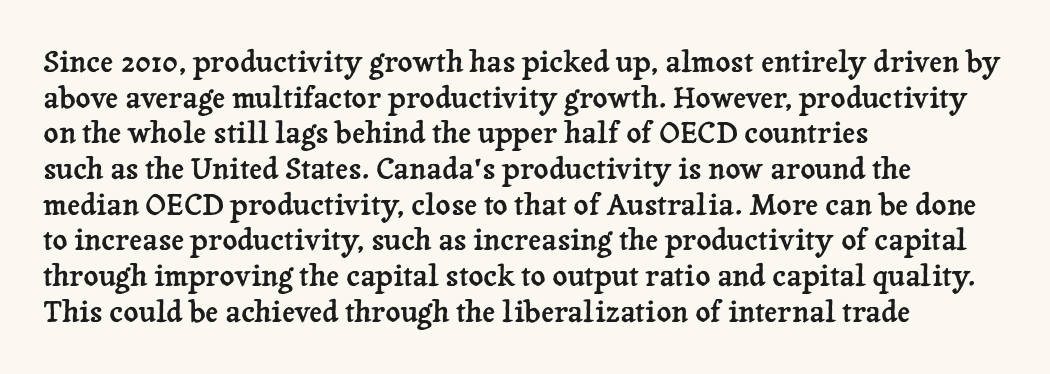
Q: Is the text italic (slanted)? A: No, it is upright.
Q: Is the typeface a serif or a sans-serif typeface? A: Serif.
Q: Is the text underlined? A: No.
Q: How is the paragraph aligned? A: Left-aligned.
Q: Is the spacing between letters normal or unusually wide? A: Normal.
Q: Width (condensed, normal, or wide)? A: Normal.
Q: Stroke contrast? A: Low.
Q: x-height? A: Medium.
Q: Monospaced? A: No.
